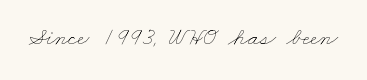
Ink coverage per letter is moderate at most. Check the space under the baseline: it is left empty. Nobody touched the tracking dial on this one.
